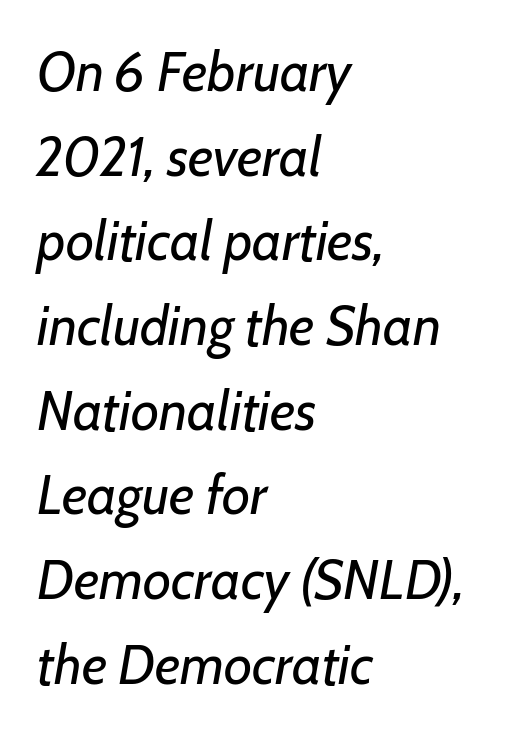
The paragraph has a hard left edge and a soft right edge. Is this a fixed-width face? No — the glyphs have proportional, varying widths. The typeface has the unassuming heft of standard copy or less. Standard letterfit; no display-style spreading of the glyphs. The whole block is typeset with a tilt. This block has exactly the height ordinary leading produces.
